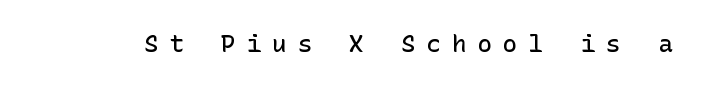
Substantial extra tracking has been applied to these lines. Tall strokes in this sample are plumb rather than angled. Glance below the letters and you will spot only blank space. Heft: intermediate — a semibold.
